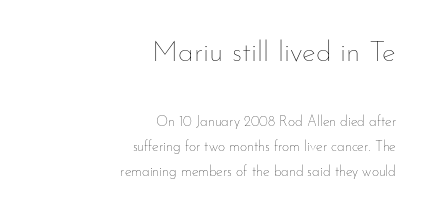
The image shows 29 px thin type, upright; set right-aligned, line spacing 1.81x, normal letter spacing, not underlined; the first (top) block is 2.07x larger; low stroke contrast and a small x-height.
